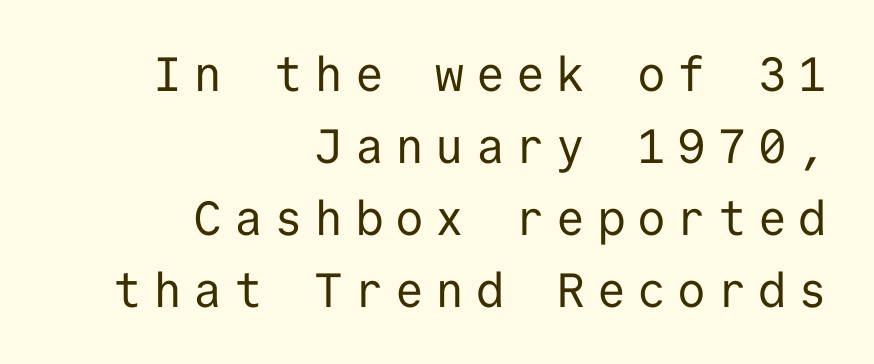
Unbolded letterforms with no extra heft. The gaps between neighbouring characters are conspicuously large. The zone under the glyphs is completely vacant. Whoever set this chose a conventional vertical rhythm. Alignment: flush right. Fixed-width glyphs throughout — classic coding-font behaviour.
